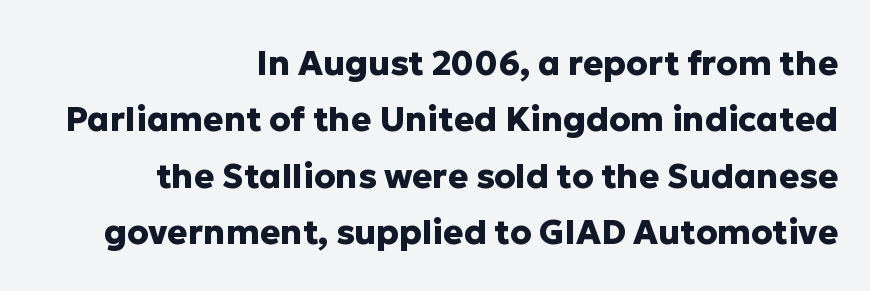
Q: Is the text bold? A: Yes.
Q: Is the text italic (slanted)? A: No, it is upright.
Q: Is the typeface a serif or a sans-serif typeface? A: Sans-serif.
Q: Is the text underlined? A: No.
Q: How is the paragraph aligned? A: Right-aligned.
Q: Is the spacing between letters normal or unusually wide? A: Normal.
Q: Is the spacing between lines tight, normal or loose? A: Normal.
Q: Width (condensed, normal, or wide)? A: Normal.
Q: Stroke contrast? A: Low.
Q: x-height? A: Medium.
Q: Monospaced? A: No.
